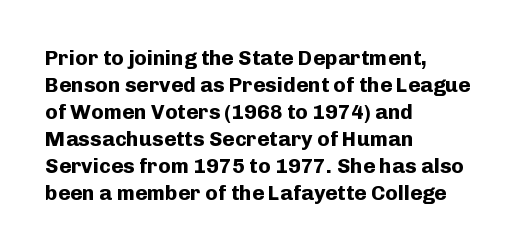
{"italic": "no", "bold": "yes", "underline": "no", "align": "left", "line_spacing": "normal", "line_spacing_ratio": 1.29, "letter_spacing": "normal", "letter_spacing_em": 0.0, "glyph_px": 21}
